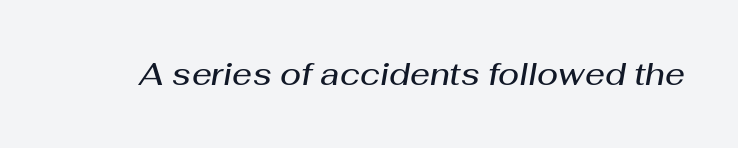
The image shows 31 px semibold type, italic (leaning right); set normal letter spacing, not underlined; medium stroke contrast and a medium x-height.
